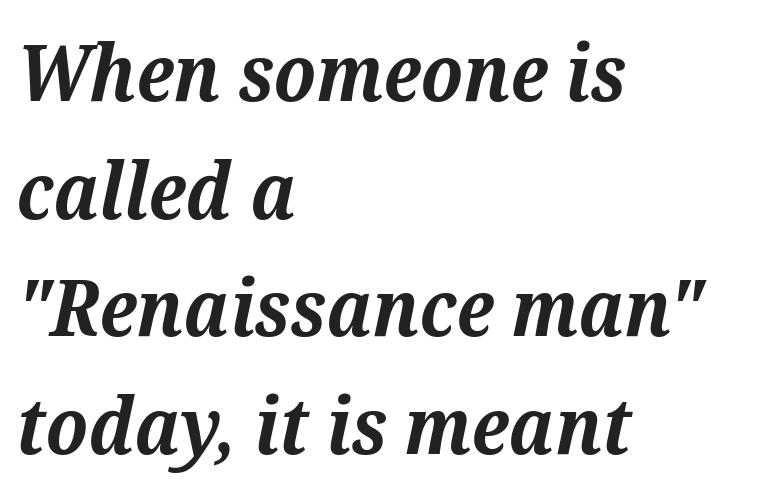
The compositor pushed each line to the left boundary. Heft: maximum for text — a bold. Nothing unusual about the tracking: characters are spaced as the font intends. Examine the stroke ends and you'll spot serifs.
